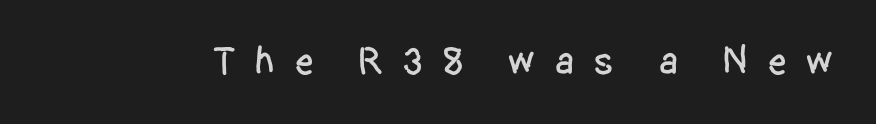
{"serif": "no", "italic": "no", "width": "condensed", "stroke_contrast": "low", "x_height": "large", "monospaced": "no", "underline": "no", "letter_spacing": "wide", "letter_spacing_em": 0.46, "glyph_px": 40}
